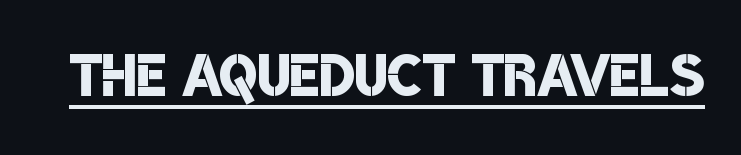
The image shows 80 px semibold, condensed sans-serif type; set normal letter spacing, underlined; low stroke contrast and a large x-height.
